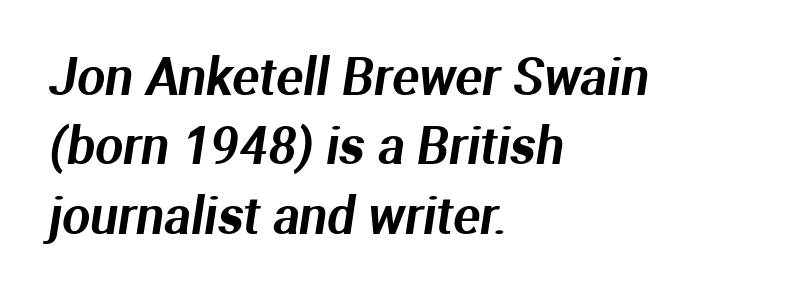
The image shows 50 px sans-serif type; set left-aligned, normal line spacing (1.39x), normal letter spacing, not underlined; medium stroke contrast and a medium x-height.
